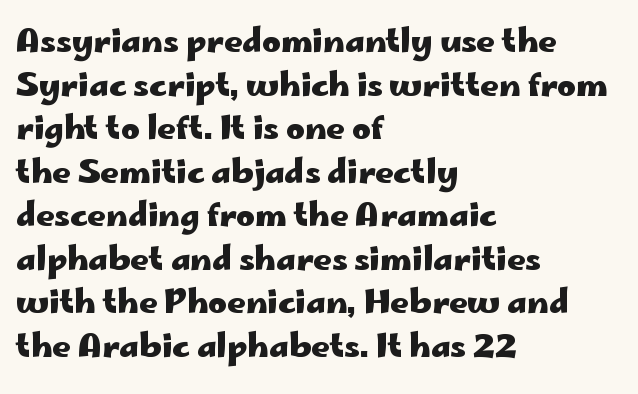
The image shows 32 px heavy, wide sans-serif type, upright; set left-aligned, normal line spacing (1.36x), normal letter spacing, not underlined; low stroke contrast and a small x-height.
